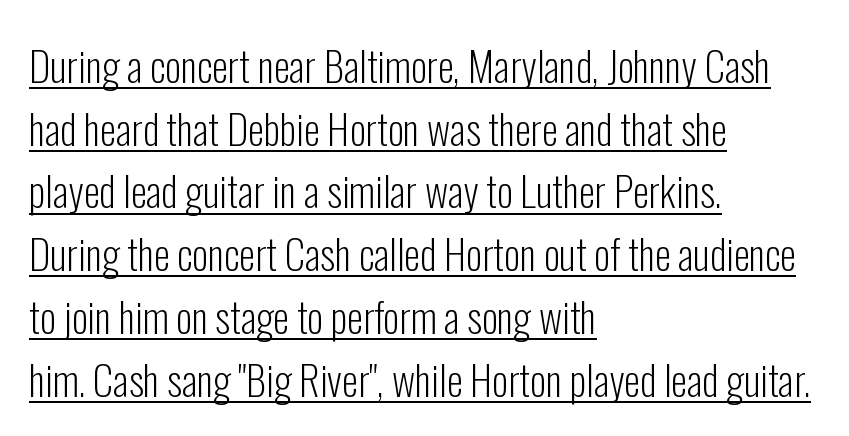
The image shows 41 px light, condensed sans-serif type, upright; set left-aligned, normal line spacing (1.53x), normal letter spacing, underlined; low stroke contrast and a medium x-height.
